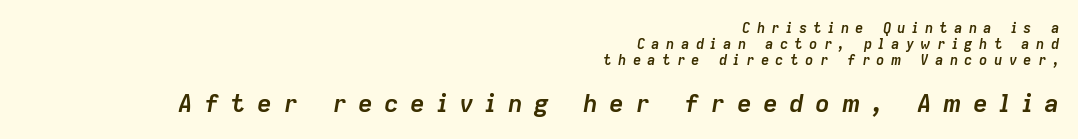
The image shows 25 px bold type, italic (leaning right); set right-aligned, tight line spacing (1.14x), unusually wide letter spacing (+0.45 em), not underlined; the second (bottom) block is 1.79x larger.
